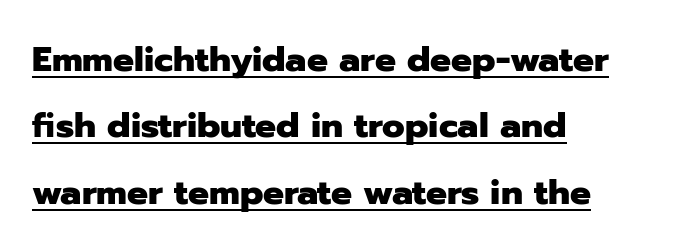
Q: Is the text bold? A: Yes.
Q: Is the text italic (slanted)? A: No, it is upright.
Q: Is the typeface a serif or a sans-serif typeface? A: Sans-serif.
Q: Is the text underlined? A: Yes.
Q: How is the paragraph aligned? A: Left-aligned.
Q: Is the spacing between letters normal or unusually wide? A: Normal.
Q: Is the spacing between lines tight, normal or loose? A: Loose.
Q: Width (condensed, normal, or wide)? A: Normal.
Q: Stroke contrast? A: Low.
Q: x-height? A: Medium.
Q: Monospaced? A: No.
